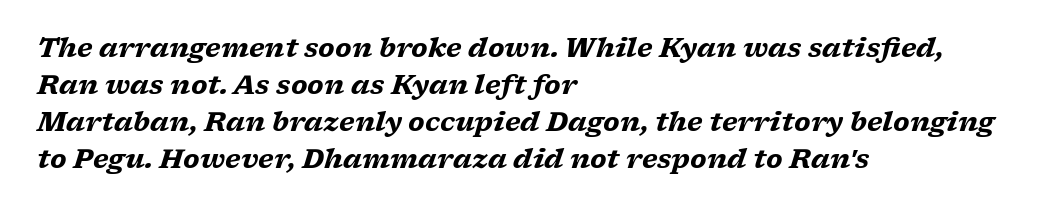
{"italic": "yes", "lean": "right", "slant_degrees": 17, "bold": "yes", "underline": "no", "align": "left", "line_spacing": "normal", "line_spacing_ratio": 1.42, "letter_spacing": "normal", "letter_spacing_em": 0.0, "glyph_px": 26}
